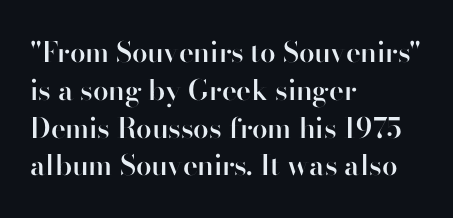
{"serif": "no", "italic": "no", "bold": "semi", "weight": "semibold", "width": "normal", "stroke_contrast": "high", "x_height": "small", "monospaced": "no", "underline": "no", "align": "left", "line_spacing": "normal", "line_spacing_ratio": 1.35, "letter_spacing": "normal", "letter_spacing_em": 0.0, "glyph_px": 28}
